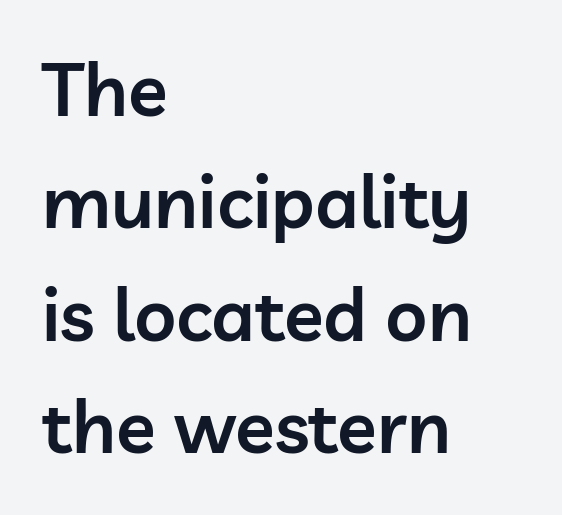
Q: Is the text bold? A: Semi-bold.
Q: Is the text italic (slanted)? A: No, it is upright.
Q: Is the typeface a serif or a sans-serif typeface? A: Sans-serif.
Q: Is the text underlined? A: No.
Q: How is the paragraph aligned? A: Left-aligned.
Q: Is the spacing between letters normal or unusually wide? A: Normal.
Q: Is the spacing between lines tight, normal or loose? A: Normal.
Q: Width (condensed, normal, or wide)? A: Normal.
Q: Stroke contrast? A: Low.
Q: x-height? A: Medium.
Q: Monospaced? A: No.
